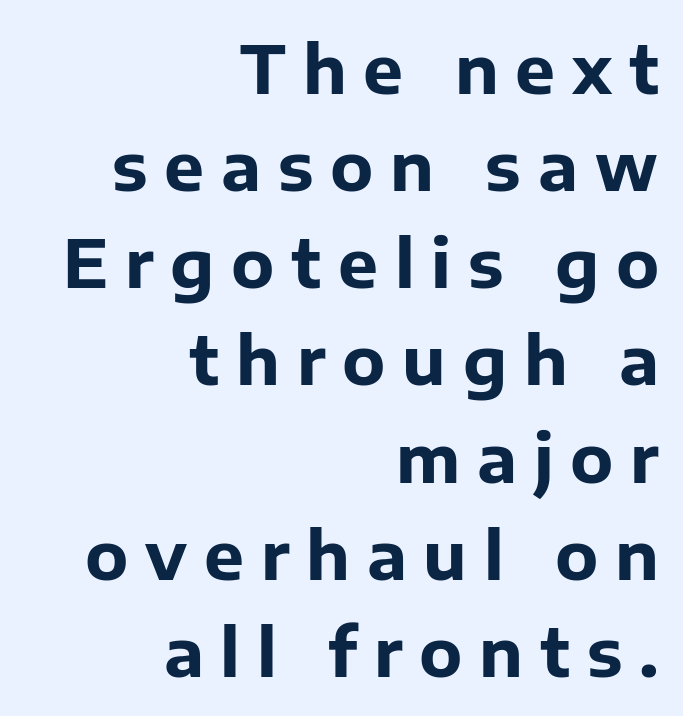
{"serif": "no", "italic": "no", "bold": "yes", "weight": "bold", "width": "normal", "stroke_contrast": "low", "x_height": "medium", "monospaced": "no", "underline": "no", "align": "right", "line_spacing": "normal", "line_spacing_ratio": 1.45, "letter_spacing": "wide", "letter_spacing_em": 0.25, "glyph_px": 67}
